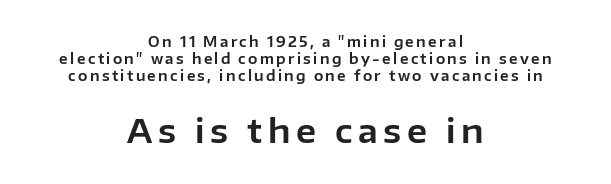
The image shows 33 px sans-serif type, upright; set centered, line spacing 1.21x, not underlined; the second (bottom) block is 2.36x larger; low stroke contrast and a medium x-height.
